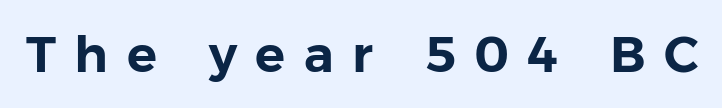
Typographically, this falls in the sans-serif category. Is this a fixed-width face? No — the glyphs have proportional, varying widths. Someone cranked the tracking dial way up on this one. No word sits above an underline.
